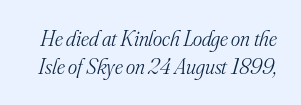
The image shows 22 px text type, italic (leaning right); set normal line spacing (1.28x), normal letter spacing, not underlined.
